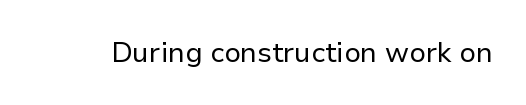
Q: Is the text bold? A: No.
Q: Is the text italic (slanted)? A: No, it is upright.
Q: Is the typeface a serif or a sans-serif typeface? A: Sans-serif.
Q: Is the text underlined? A: No.
Q: Is the spacing between letters normal or unusually wide? A: Normal.
Q: Width (condensed, normal, or wide)? A: Normal.
Q: Stroke contrast? A: Low.
Q: x-height? A: Medium.
Q: Monospaced? A: No.
